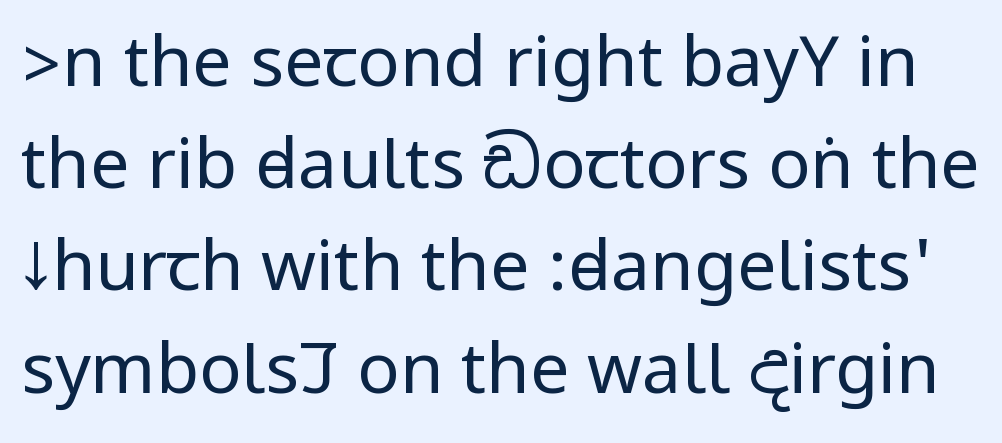
These lines keep a tight, regular rhythm from letter to letter. Weight class: somewhere from thin through regular. Normally led — the rows are evenly, conventionally spaced. The designer went with a sans here, leaving each stem footless.
